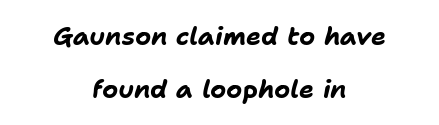
{"italic": "yes", "lean": "right", "slant_degrees": 11, "bold": "yes", "underline": "no", "align": "center", "line_spacing": "loose", "line_spacing_ratio": 2.11, "letter_spacing": "normal", "letter_spacing_em": 0.0, "glyph_px": 25}
